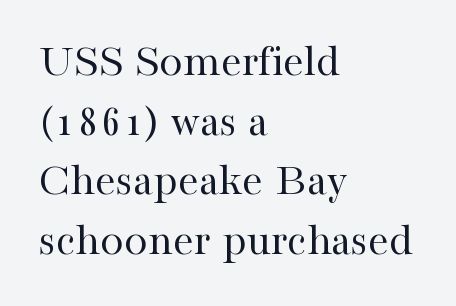
The image shows 47 px regular-weight serif type, upright; set left-aligned, normal line spacing (1.27x), normal letter spacing, not underlined; high stroke contrast and a medium x-height.
